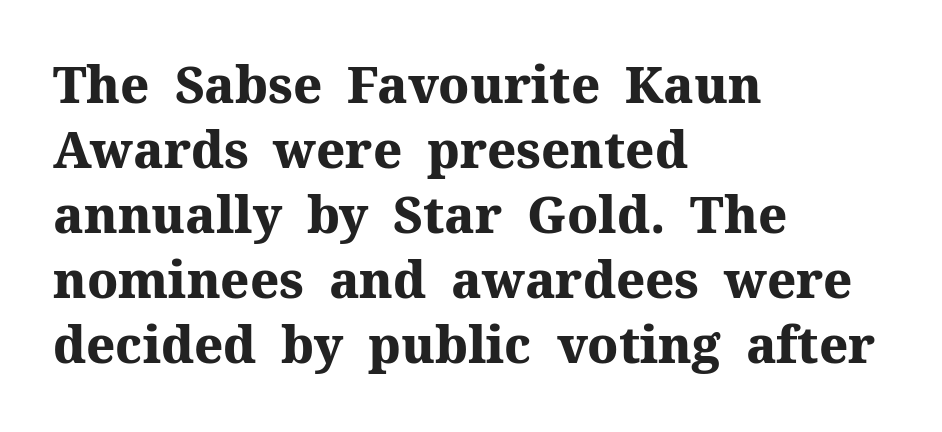
{"serif": "yes", "italic": "no", "bold": "yes", "weight": "heavy", "width": "normal", "stroke_contrast": "medium", "x_height": "medium", "monospaced": "no", "underline": "no", "align": "left", "line_spacing": "normal", "line_spacing_ratio": 1.3, "letter_spacing": "normal", "letter_spacing_em": 0.0, "glyph_px": 50}
